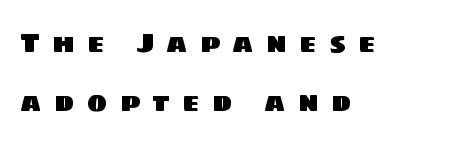
{"underline": "no", "align": "left", "line_spacing": "loose", "line_spacing_ratio": 2.19, "letter_spacing": "wide", "letter_spacing_em": 0.46, "glyph_px": 27}
